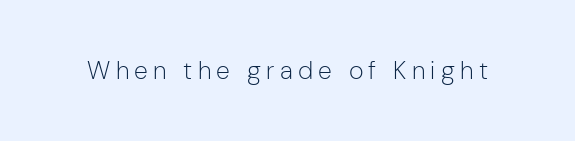
{"italic": "no", "bold": "no", "underline": "no", "letter_spacing": "wide", "letter_spacing_em": 0.21, "glyph_px": 25}
